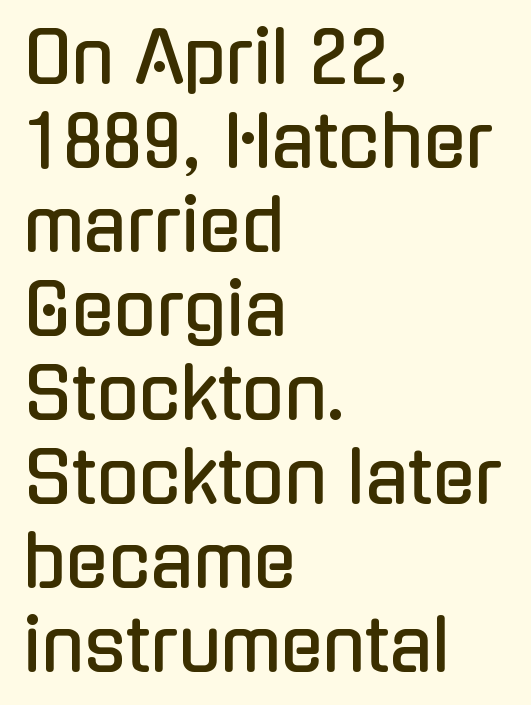
The font family rendered here belongs to the sans-serif group. Nothing unusual about the tracking: characters are spaced as the font intends. Visually the block forms a straight wall on the left and a jagged coastline on the right. Italic? Not at all — the glyphs are vertical. Anything drawn beneath the words? Only blank space. Varying glyph widths throughout — classic text-font behaviour.
